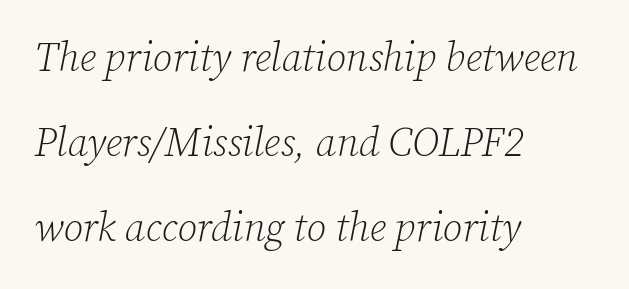
{"serif": "yes", "italic": "yes", "lean": "right", "slant_degrees": 12, "bold": "no", "weight": "light", "width": "normal", "stroke_contrast": "low", "x_height": "medium", "monospaced": "no", "underline": "no", "align": "left", "line_spacing": "loose", "line_spacing_ratio": 2.12, "letter_spacing": "normal", "letter_spacing_em": 0.0, "glyph_px": 40}
